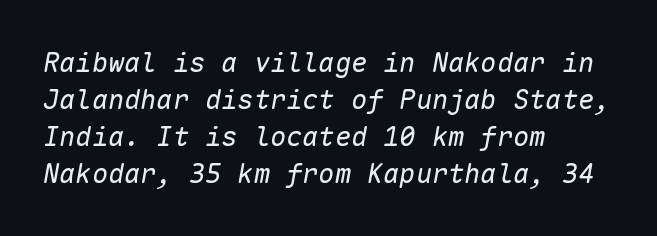
Q: Is the text bold? A: No.
Q: Is the text italic (slanted)? A: Yes, it leans right by about 10 degrees.
Q: Is the text underlined? A: No.
Q: How is the paragraph aligned? A: Left-aligned.
Q: Is the spacing between letters normal or unusually wide? A: Normal.
Q: Is the spacing between lines tight, normal or loose? A: Normal.
